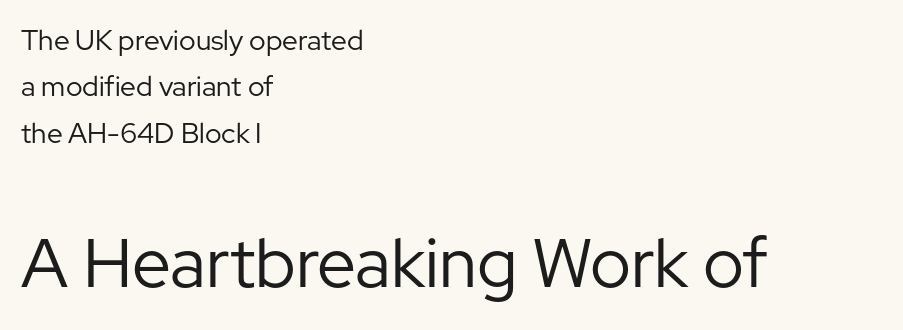
Q: Is the text bold? A: No.
Q: Is the text italic (slanted)? A: No, it is upright.
Q: Is the typeface a serif or a sans-serif typeface? A: Sans-serif.
Q: Is the text underlined? A: No.
Q: How is the paragraph aligned? A: Left-aligned.
Q: Is the spacing between letters normal or unusually wide? A: Normal.
Q: Is the spacing between lines tight, normal or loose? A: Normal.
Q: Which block of text is set in a larger size, the first (top) or the second (bottom)? A: The second (bottom) one.
Q: Width (condensed, normal, or wide)? A: Normal.
Q: Stroke contrast? A: Low.
Q: x-height? A: Medium.
Q: Monospaced? A: No.
